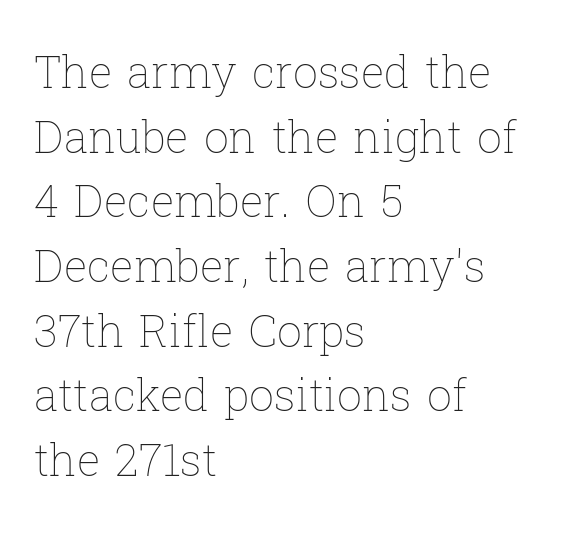
The image shows 44 px thin type, upright; set left-aligned, normal line spacing (1.47x), normal letter spacing, not underlined; low stroke contrast and a medium x-height.
